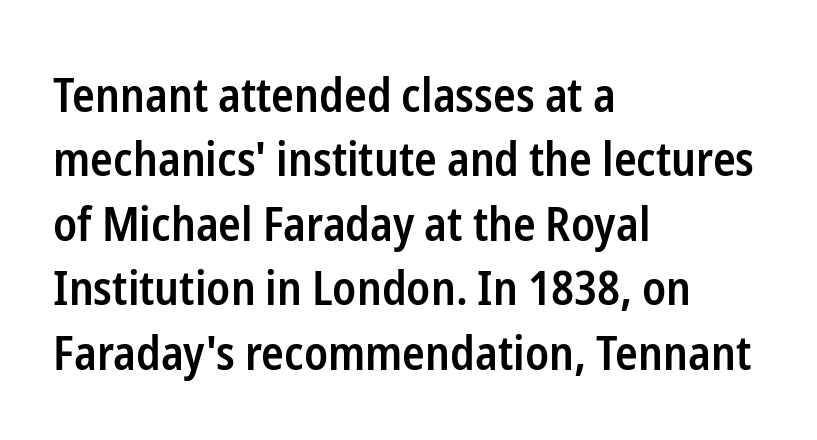
{"serif": "no", "italic": "no", "bold": "semi", "weight": "semibold", "width": "condensed", "stroke_contrast": "low", "x_height": "medium", "monospaced": "no", "underline": "no", "align": "left", "line_spacing": "normal", "line_spacing_ratio": 1.37, "letter_spacing": "normal", "letter_spacing_em": 0.0, "glyph_px": 47}
